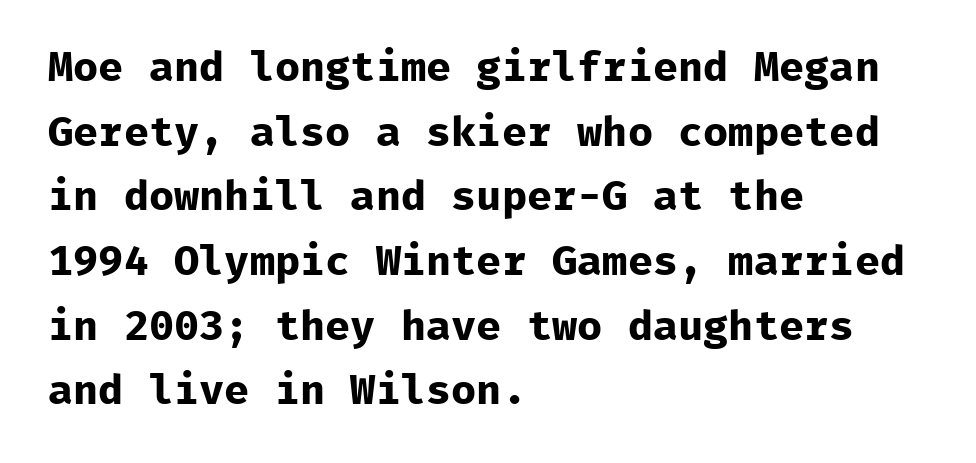
Q: Is the text bold? A: Yes.
Q: Is the text italic (slanted)? A: No, it is upright.
Q: Is the typeface a serif or a sans-serif typeface? A: Sans-serif.
Q: Is the text underlined? A: No.
Q: How is the paragraph aligned? A: Left-aligned.
Q: Is the spacing between letters normal or unusually wide? A: Normal.
Q: Is the spacing between lines tight, normal or loose? A: Normal.
Q: Width (condensed, normal, or wide)? A: Normal.
Q: Stroke contrast? A: Low.
Q: x-height? A: Medium.
Q: Monospaced? A: Yes.
